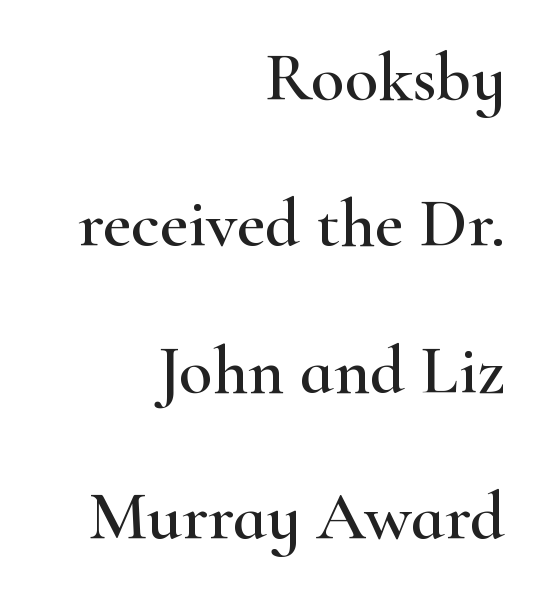
Q: Is the text italic (slanted)? A: No, it is upright.
Q: Is the typeface a serif or a sans-serif typeface? A: Serif.
Q: Is the text underlined? A: No.
Q: How is the paragraph aligned? A: Right-aligned.
Q: Is the spacing between letters normal or unusually wide? A: Normal.
Q: Is the spacing between lines tight, normal or loose? A: Loose.
Q: Width (condensed, normal, or wide)? A: Wide.
Q: Stroke contrast? A: High.
Q: x-height? A: Small.
Q: Monospaced? A: No.
